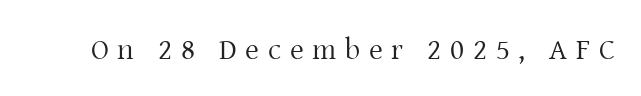
The image shows 30 px regular-weight serif type, upright; set unusually wide letter spacing (+0.29 em), not underlined; low stroke contrast and a medium x-height.
